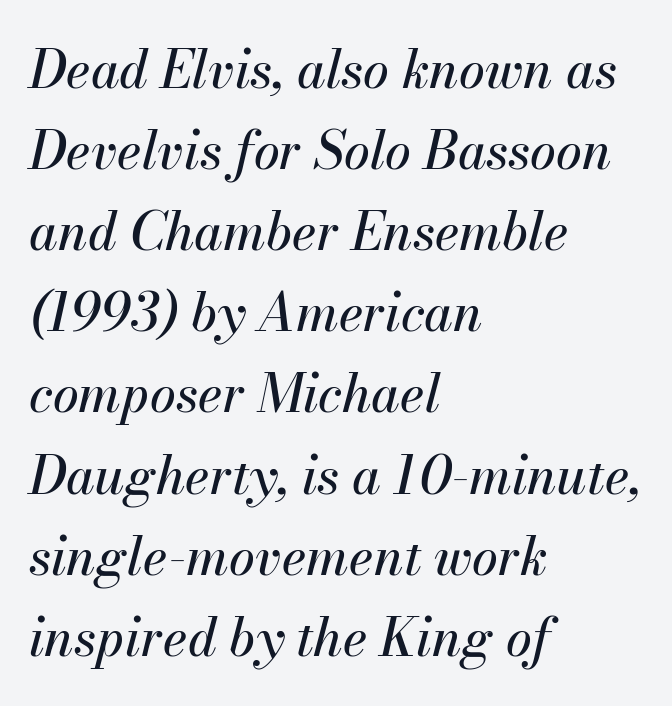
The image shows 52 px text type, italic (leaning right); set left-aligned, normal line spacing (1.56x), normal letter spacing, not underlined; medium stroke contrast and a small x-height.
